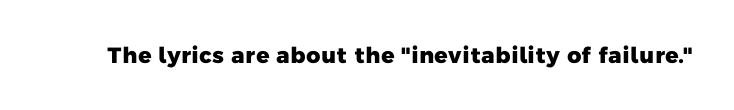
Does extra space separate the letters? No, they use regular spacing. Quick note: underline off. This is heavy type, rendered in bold.
